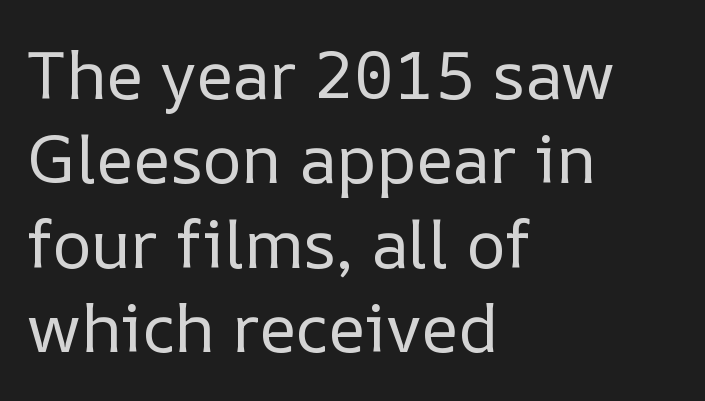
Q: Is the text bold? A: No.
Q: Is the text italic (slanted)? A: No, it is upright.
Q: Is the text underlined? A: No.
Q: How is the paragraph aligned? A: Left-aligned.
Q: Is the spacing between letters normal or unusually wide? A: Normal.
Q: Is the spacing between lines tight, normal or loose? A: Normal.
Q: Width (condensed, normal, or wide)? A: Normal.
Q: Stroke contrast? A: Low.
Q: x-height? A: Medium.
Q: Monospaced? A: No.
